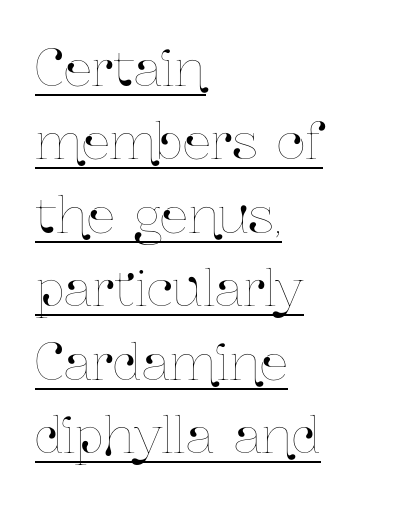
The image shows 50 px condensed type, upright; set left-aligned, normal line spacing (1.47x), normal letter spacing, underlined; low stroke contrast and a medium x-height.
